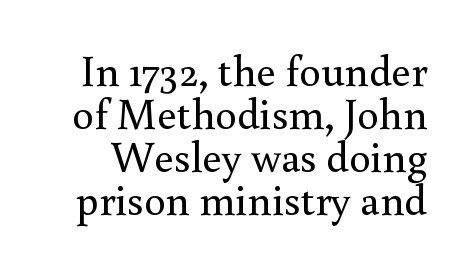
Q: Is the text bold? A: No.
Q: Is the text italic (slanted)? A: No, it is upright.
Q: Is the typeface a serif or a sans-serif typeface? A: Serif.
Q: Is the text underlined? A: No.
Q: Is the spacing between letters normal or unusually wide? A: Normal.
Q: Is the spacing between lines tight, normal or loose? A: Tight.
Q: Width (condensed, normal, or wide)? A: Normal.
Q: x-height? A: Small.
Q: Monospaced? A: No.
